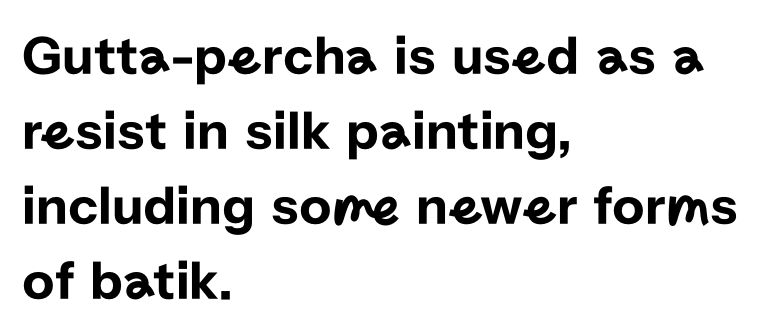
Ascenders rise straight up at ninety degrees. Beneath every word, the page is bare. Examine the stroke ends and you'll find no serifs. Caption: standard tracking, unaltered. A typesetter would call this proportional, since set widths differ per character. The passage shown stacks its lines at a standard gap.
